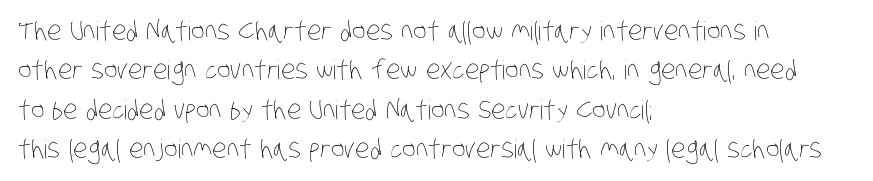
Baseline-to-baseline distance is the conventional proportion of letter height. Ink coverage per letter is moderate at most. Clear beneath every line of the passage. Is the letter spacing exaggerated? No — it looks like the ordinary default.
